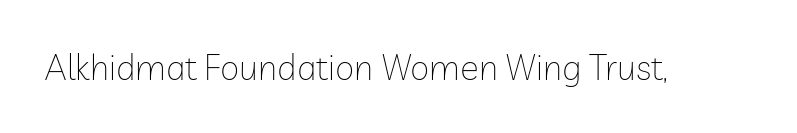
The image shows 35 px thin sans-serif type, upright; set normal letter spacing, not underlined; low stroke contrast and a medium x-height.
